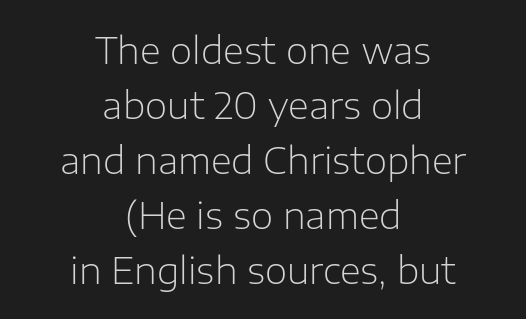
The weight would be labelled regular, book, light, or lighter still. The type sits square on the baseline with zero lean. Do the characters align in a grid? No, the font is proportional. Nobody touched the tracking dial on this one. Each row of text sits above clean, open space. Each line is balanced around a shared central axis.
